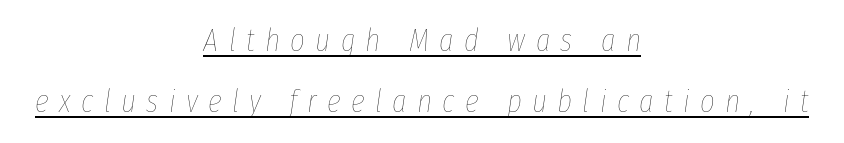
Q: Is the text bold? A: No.
Q: Is the text italic (slanted)? A: Yes, it leans right by about 8 degrees.
Q: Is the text underlined? A: Yes.
Q: How is the paragraph aligned? A: Centered.
Q: Is the spacing between letters normal or unusually wide? A: Unusually wide.
Q: Is the spacing between lines tight, normal or loose? A: Loose.
Q: Width (condensed, normal, or wide)? A: Condensed.
Q: Stroke contrast? A: Low.
Q: x-height? A: Medium.
Q: Monospaced? A: No.
